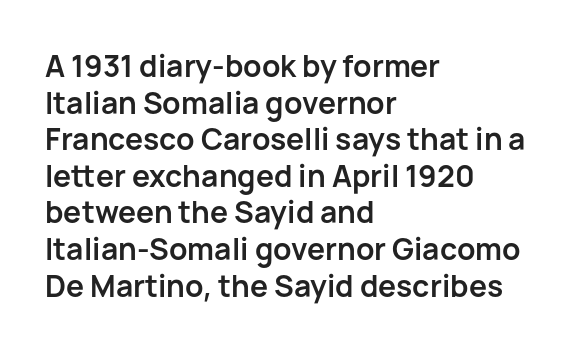
The image shows 30 px semibold sans-serif type, upright; set left-aligned, line spacing 1.22x, normal letter spacing, not underlined; low stroke contrast and a medium x-height.
